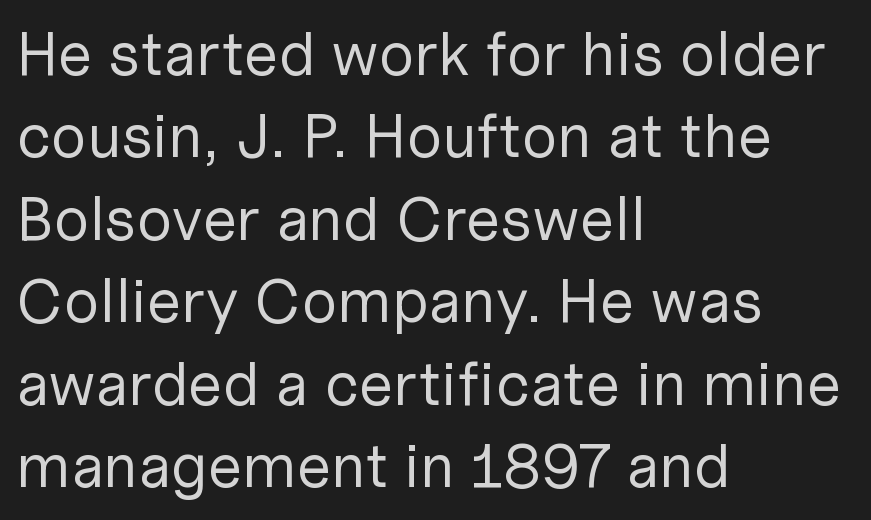
The image shows 62 px regular-weight sans-serif type, upright; set left-aligned, normal line spacing (1.33x), normal letter spacing, not underlined; low stroke contrast and a medium x-height.
